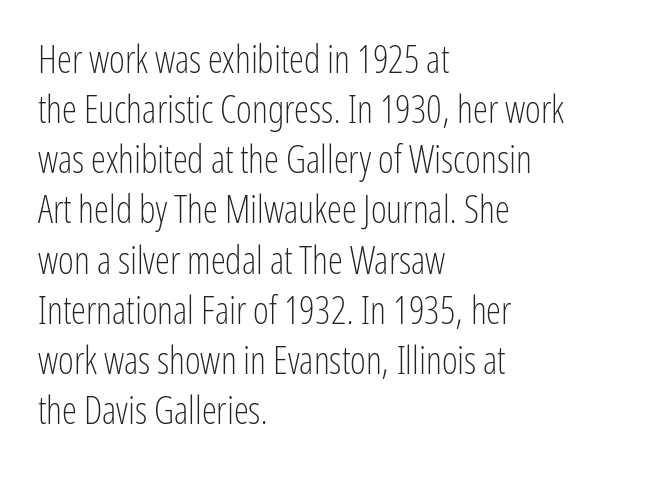
{"serif": "no", "italic": "no", "bold": "no", "weight": "light", "width": "condensed", "stroke_contrast": "low", "x_height": "medium", "monospaced": "no", "underline": "no", "align": "left", "line_spacing": "normal", "line_spacing_ratio": 1.32, "letter_spacing": "normal", "letter_spacing_em": 0.0, "glyph_px": 38}
